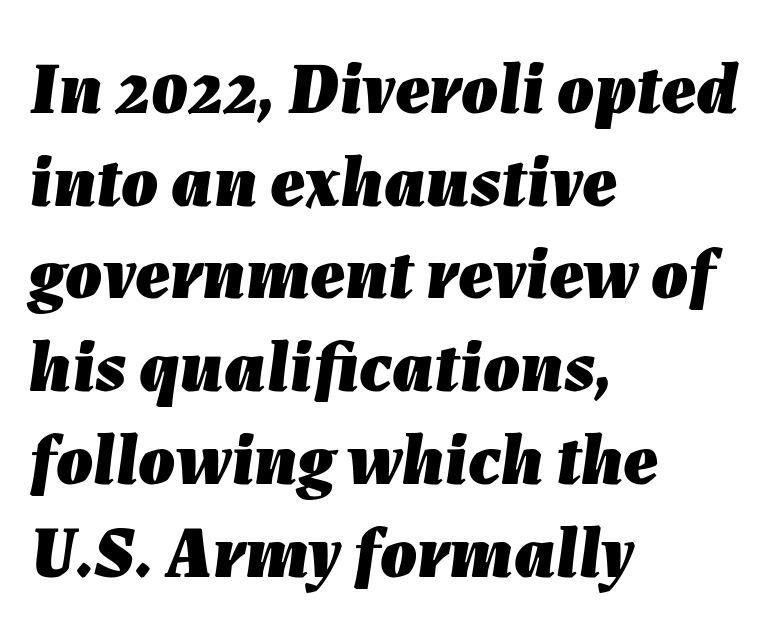
Q: Is the text bold? A: Yes.
Q: Is the text italic (slanted)? A: Yes, it leans right by about 7 degrees.
Q: Is the text underlined? A: No.
Q: How is the paragraph aligned? A: Left-aligned.
Q: Is the spacing between letters normal or unusually wide? A: Normal.
Q: Is the spacing between lines tight, normal or loose? A: Normal.
Q: Width (condensed, normal, or wide)? A: Normal.
Q: Stroke contrast? A: Low.
Q: x-height? A: Medium.
Q: Monospaced? A: No.
